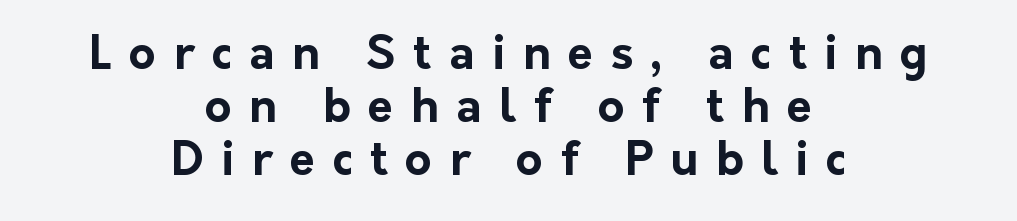
{"serif": "no", "italic": "no", "bold": "yes", "weight": "bold", "width": "normal", "stroke_contrast": "low", "x_height": "medium", "monospaced": "no", "underline": "no", "align": "center", "line_spacing": "tight", "line_spacing_ratio": 1.15, "letter_spacing": "wide", "letter_spacing_em": 0.38, "glyph_px": 46}
